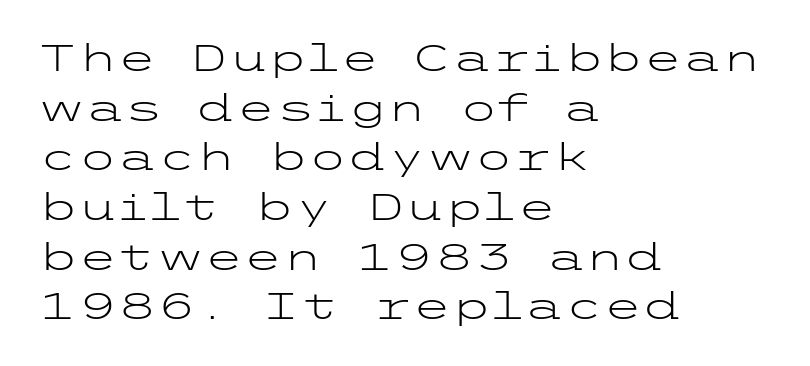
{"serif": "no", "italic": "no", "bold": "no", "weight": "light", "width": "wide", "stroke_contrast": "low", "x_height": "medium", "underline": "no", "align": "left", "line_spacing": "normal", "line_spacing_ratio": 1.38, "letter_spacing": "normal", "letter_spacing_em": 0.0, "glyph_px": 36}
